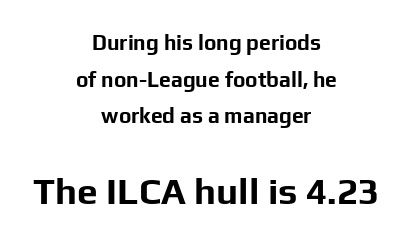
The foot of each line stays bare and open. The passage shown is typeset with a sans-serif family. Each glyph is drawn with heavy, bold strokes. Notice how the passage keeps no hard edge, just a central spine.
